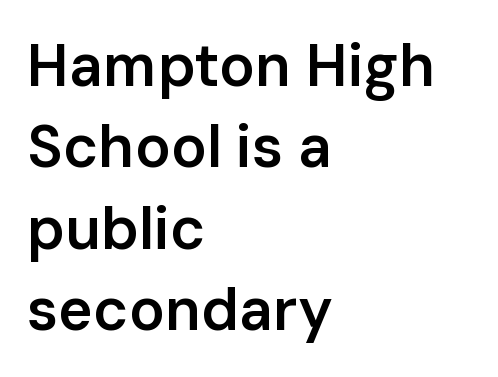
Q: Is the text bold? A: Semi-bold.
Q: Is the text italic (slanted)? A: No, it is upright.
Q: Is the typeface a serif or a sans-serif typeface? A: Sans-serif.
Q: Is the text underlined? A: No.
Q: How is the paragraph aligned? A: Left-aligned.
Q: Is the spacing between letters normal or unusually wide? A: Normal.
Q: Is the spacing between lines tight, normal or loose? A: Normal.
Q: Width (condensed, normal, or wide)? A: Normal.
Q: Stroke contrast? A: Low.
Q: x-height? A: Medium.
Q: Monospaced? A: No.
